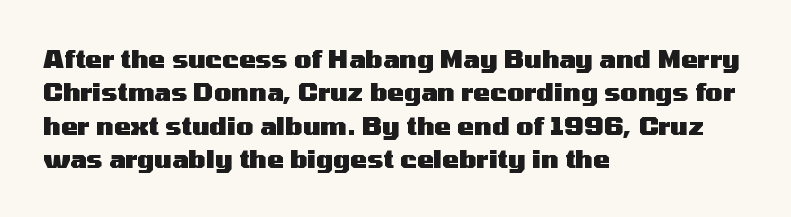
Q: Is the text bold? A: Yes.
Q: Is the text italic (slanted)? A: No, it is upright.
Q: Is the text underlined? A: No.
Q: How is the paragraph aligned? A: Left-aligned.
Q: Is the spacing between letters normal or unusually wide? A: Normal.
Q: Is the spacing between lines tight, normal or loose? A: Normal.
